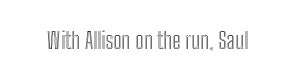
Q: Is the text italic (slanted)? A: No, it is upright.
Q: Is the text underlined? A: No.
Q: Is the spacing between letters normal or unusually wide? A: Normal.
